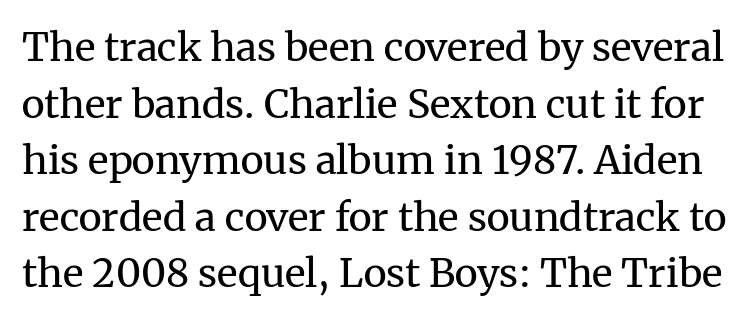
To sum up the face: it has serifs. If you measured baseline to baseline, you'd find a middling distance. There is no visible air inserted between adjacent glyphs. Letters rest on an invisible, unmarked baseline.
